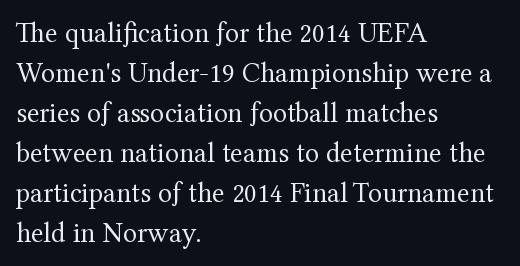
Q: Is the text bold? A: No.
Q: Is the text italic (slanted)? A: No, it is upright.
Q: Is the typeface a serif or a sans-serif typeface? A: Serif.
Q: Is the text underlined? A: No.
Q: How is the paragraph aligned? A: Left-aligned.
Q: Is the spacing between letters normal or unusually wide? A: Normal.
Q: Is the spacing between lines tight, normal or loose? A: Normal.
Q: Width (condensed, normal, or wide)? A: Normal.
Q: Stroke contrast? A: Medium.
Q: x-height? A: Medium.
Q: Monospaced? A: No.
